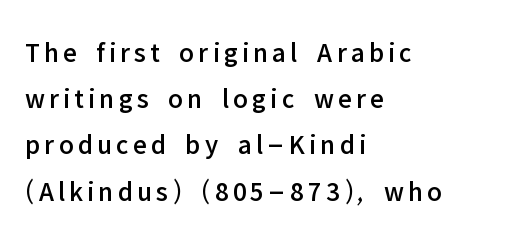
The image shows 28 px sans-serif type, upright; set left-aligned, normal line spacing (1.65x), not underlined; low stroke contrast and a medium x-height.
